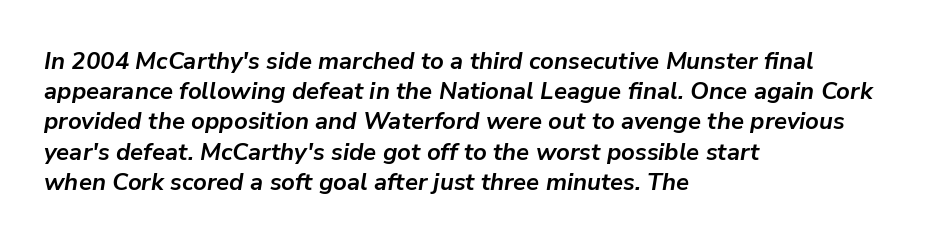
The image shows 24 px bold type, italic (leaning right); set left-aligned, normal line spacing (1.26x), normal letter spacing, not underlined.
